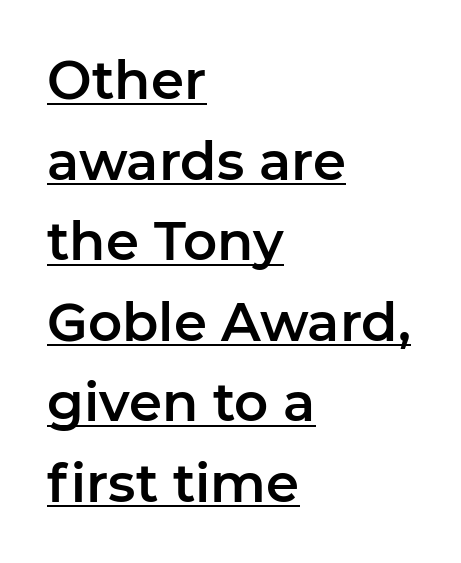
Nothing unusual about the tracking: characters are spaced as the font intends. The setting favours the left margin, as ordinary paragraphs usually do. The font's upright variant was chosen for this text. Unlike a traditional serif, this face leaves its strokes unadorned. Baseline-to-baseline distance is the conventional proportion of letter height.
